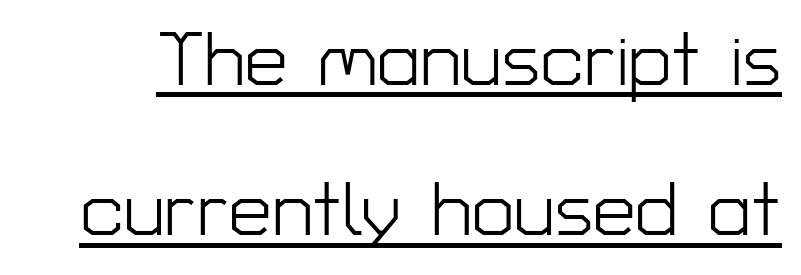
The image shows 76 px light sans-serif type, upright; set loose line spacing (1.98x), normal letter spacing, underlined; low stroke contrast and a medium x-height.
